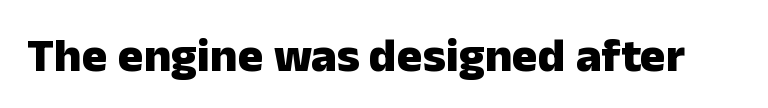
Q: Is the text bold? A: Yes.
Q: Is the text italic (slanted)? A: No, it is upright.
Q: Is the typeface a serif or a sans-serif typeface? A: Sans-serif.
Q: Is the text underlined? A: No.
Q: Is the spacing between letters normal or unusually wide? A: Normal.
Q: Width (condensed, normal, or wide)? A: Normal.
Q: Stroke contrast? A: Low.
Q: x-height? A: Medium.
Q: Monospaced? A: No.
